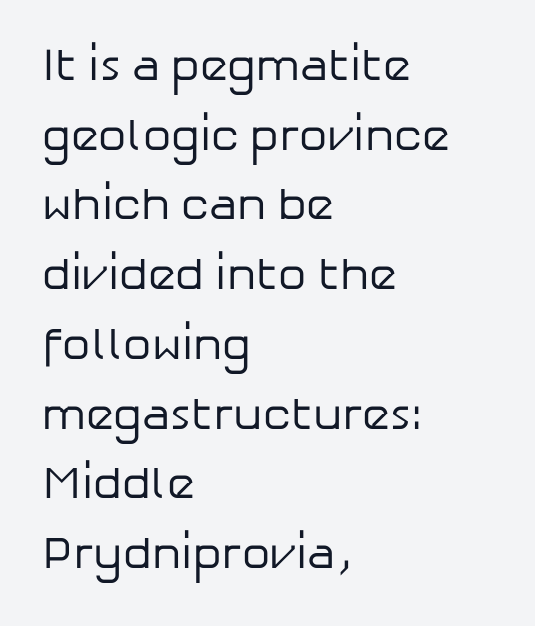
Proportional: the letters do not fall into vertical columns. The letters stand straight up with perfectly vertical stems. These lines sit exactly where default settings would place them. Decoration check: the copy has no underline. Vertical stems look standard width or narrower in stroke.
